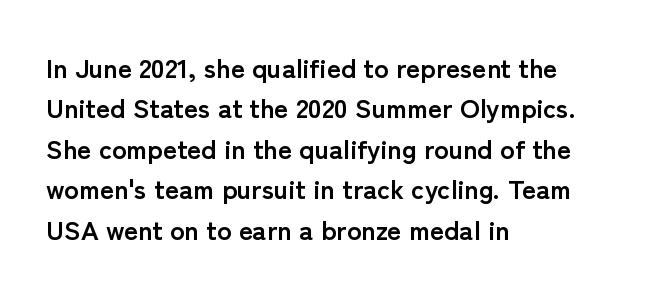
{"italic": "no", "bold": "yes", "underline": "no", "align": "left", "line_spacing": "normal", "line_spacing_ratio": 1.5, "letter_spacing": "normal", "letter_spacing_em": 0.0, "glyph_px": 27}
